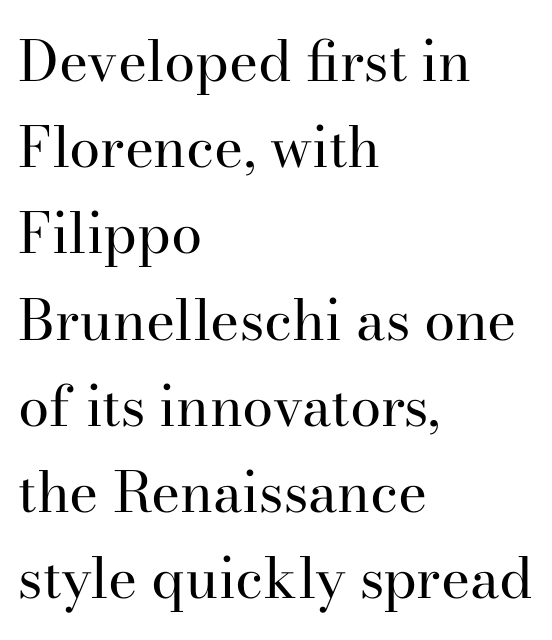
The block of text has a typical density, with ordinary space between rows. No extra tracking has been applied to these lines. The compositor pushed each line to the left boundary. Here the designer chose a conventional face with non-uniform glyph widths.
